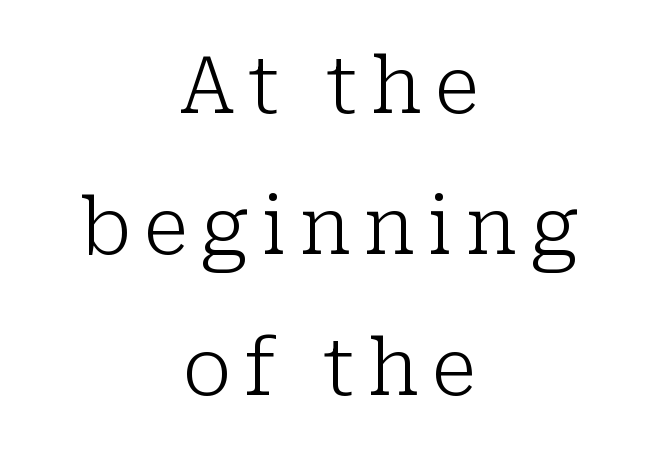
Q: Is the text bold? A: No.
Q: Is the text italic (slanted)? A: No, it is upright.
Q: Is the typeface a serif or a sans-serif typeface? A: Serif.
Q: Is the text underlined? A: No.
Q: How is the paragraph aligned? A: Centered.
Q: Width (condensed, normal, or wide)? A: Normal.
Q: Stroke contrast? A: Low.
Q: x-height? A: Medium.
Q: Monospaced? A: No.
